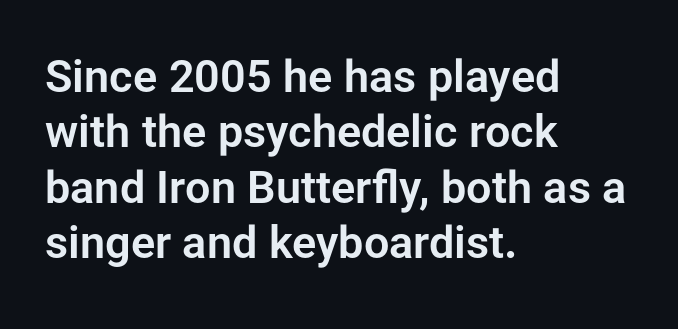
Is this a fixed-width face? No — the glyphs have proportional, varying widths. Honestly, there is no underline to notice here at all. Characters follow at the spacing the type designer built in. Designer's note — italics off, roman on. The font family rendered here belongs to the sans-serif group.
